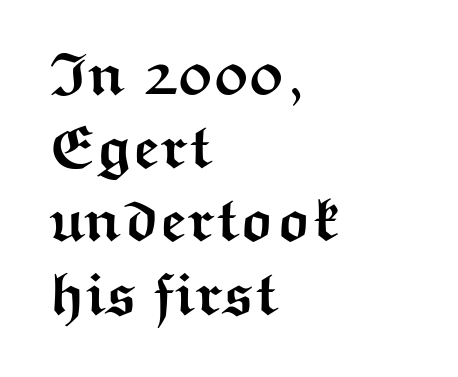
{"serif": "no", "italic": "no", "bold": "yes", "weight": "semibold", "width": "wide", "stroke_contrast": "medium", "x_height": "medium", "monospaced": "no", "underline": "no", "align": "left", "line_spacing_ratio": 1.22, "letter_spacing": "normal", "letter_spacing_em": 0.0, "glyph_px": 60}
